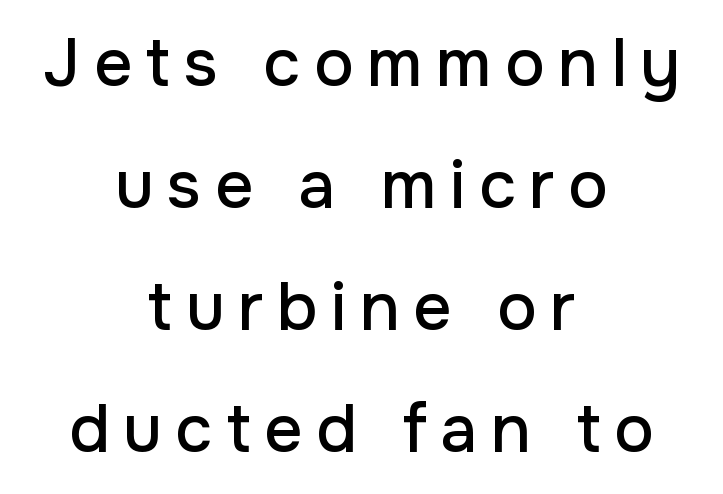
Q: Is the text italic (slanted)? A: No, it is upright.
Q: Is the typeface a serif or a sans-serif typeface? A: Sans-serif.
Q: Is the text underlined? A: No.
Q: How is the paragraph aligned? A: Centered.
Q: Is the spacing between letters normal or unusually wide? A: Unusually wide.
Q: Width (condensed, normal, or wide)? A: Normal.
Q: Stroke contrast? A: Low.
Q: x-height? A: Medium.
Q: Monospaced? A: No.
